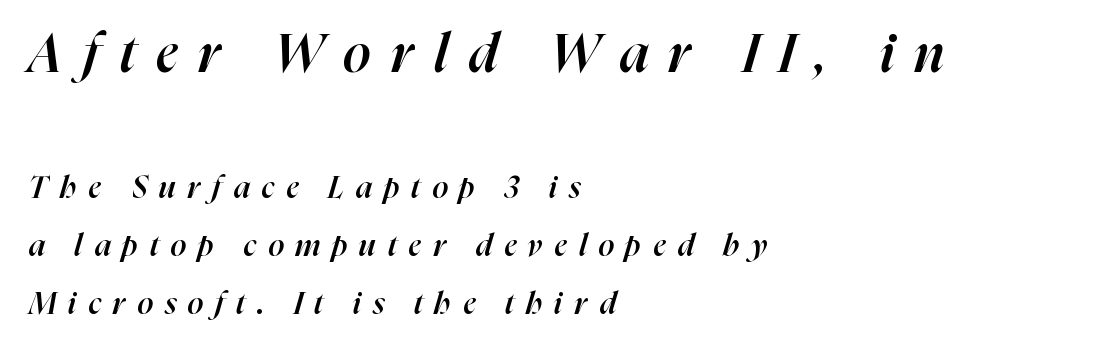
Larger block? The one above; the one below is distinctly smaller. Casual observation: everything's shoved over to the left. A bit beefed up — I'd call it semibold rather than bold. Slant detected: the letters are inclined. Here the glyphs are tracked loosely, breaking word shapes into spaced letters. The string is rendered with underlining switched off.
